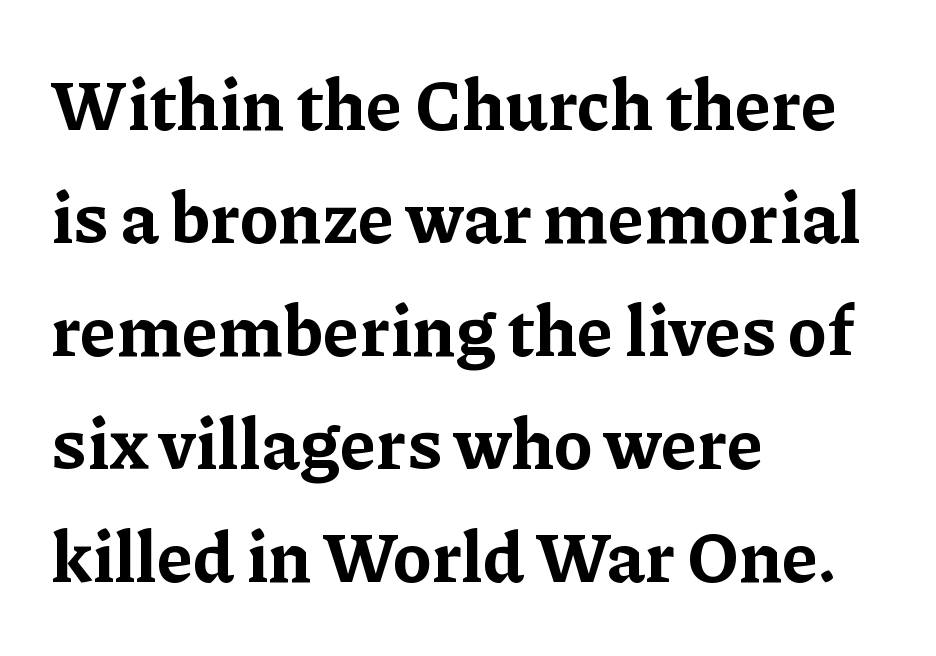
The image shows 71 px bold serif type, upright; set left-aligned, normal line spacing (1.59x), normal letter spacing, not underlined; low stroke contrast and a medium x-height.
